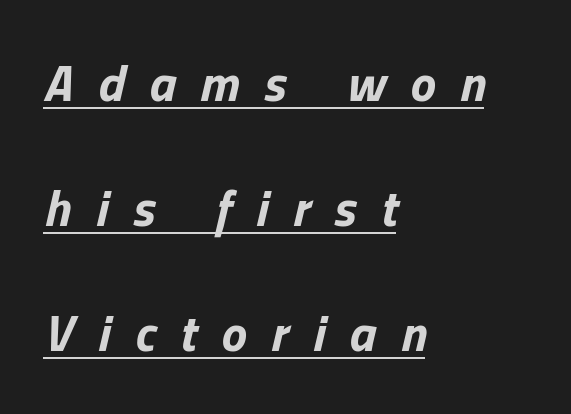
{"italic": "yes", "lean": "right", "slant_degrees": 13, "bold": "yes", "weight": "bold", "width": "normal", "stroke_contrast": "low", "x_height": "medium", "monospaced": "no", "underline": "yes", "align": "left", "line_spacing": "loose", "line_spacing_ratio": 2.45, "letter_spacing": "wide", "letter_spacing_em": 0.48, "glyph_px": 51}
